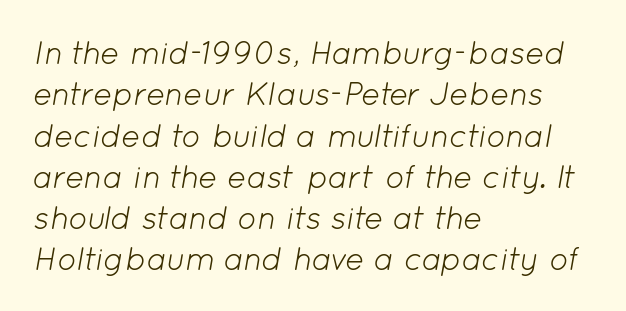
You could not count columns in this text — the font is proportionally spaced. Is the type heavy? It reads as light-to-regular instead. Honestly, there is no underline to notice here at all. If you measured baseline to baseline, you'd find a middling distance.
